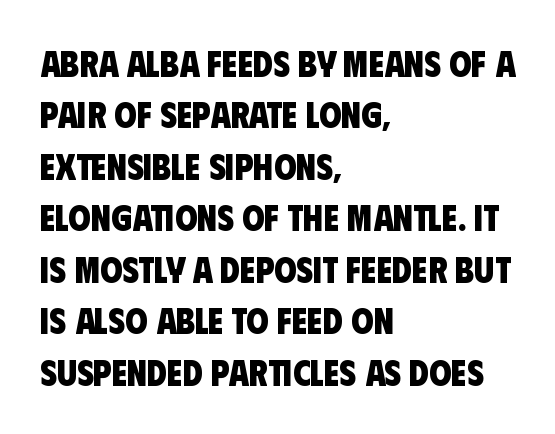
{"serif": "no", "bold": "yes", "weight": "heavy", "width": "condensed", "stroke_contrast": "low", "x_height": "large", "monospaced": "no", "underline": "no", "align": "left", "line_spacing": "normal", "line_spacing_ratio": 1.43, "letter_spacing": "normal", "letter_spacing_em": 0.0, "glyph_px": 36}
